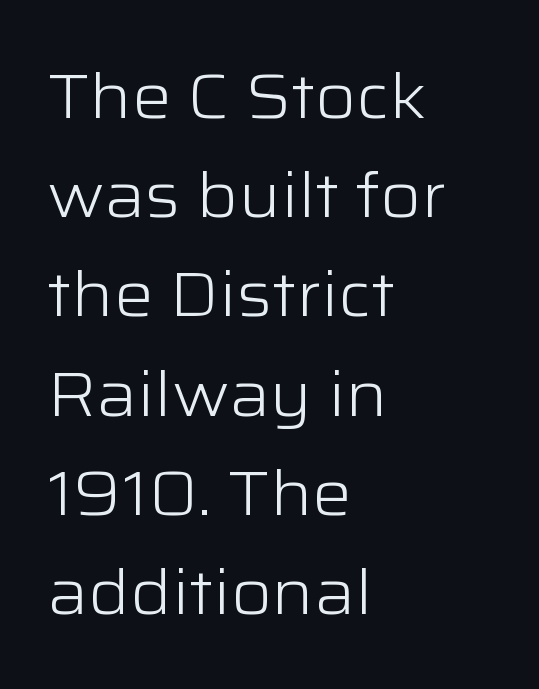
{"serif": "no", "italic": "no", "bold": "no", "weight": "light", "width": "wide", "stroke_contrast": "low", "x_height": "medium", "monospaced": "no", "underline": "no", "align": "left", "line_spacing": "normal", "line_spacing_ratio": 1.6, "letter_spacing": "normal", "letter_spacing_em": 0.0, "glyph_px": 62}
